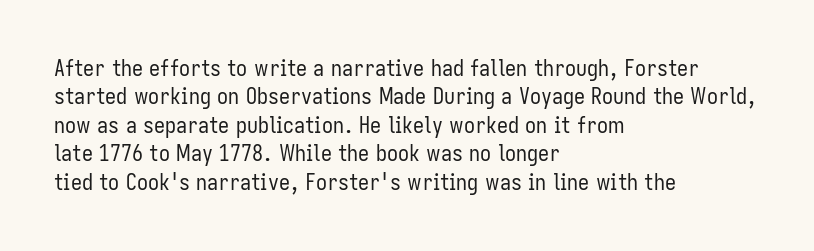
The image shows 22 px text type, upright; set left-aligned, normal line spacing (1.29x), normal letter spacing, not underlined.
